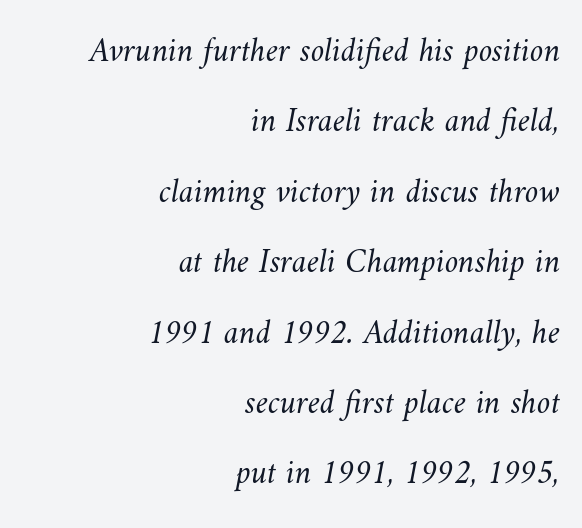
A student would call this right alignment; a typographer would say flush right, rag left. Inter-character spacing is left at the font's built-in metrics. This sample has the flowing, uneven cadence of proportional lettering. Nobody drew a line under any word here.
